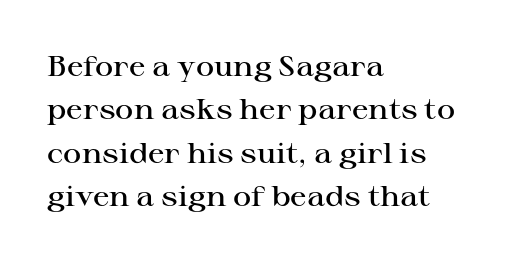
Q: Is the text bold? A: Semi-bold.
Q: Is the text italic (slanted)? A: No, it is upright.
Q: Is the typeface a serif or a sans-serif typeface? A: Serif.
Q: Is the text underlined? A: No.
Q: How is the paragraph aligned? A: Left-aligned.
Q: Is the spacing between letters normal or unusually wide? A: Normal.
Q: Is the spacing between lines tight, normal or loose? A: Normal.
Q: Width (condensed, normal, or wide)? A: Wide.
Q: Stroke contrast? A: High.
Q: x-height? A: Medium.
Q: Monospaced? A: No.
